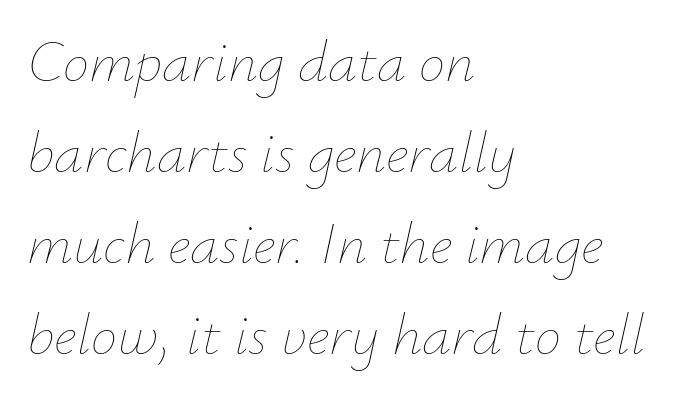
The glyphs look as if they've been sheared to an angle. A normal amount of white space separates one row of letters from the next. A clean baseline with only descenders dipping below it. Character widths vary here, with narrow letters taking less room than wide ones.
